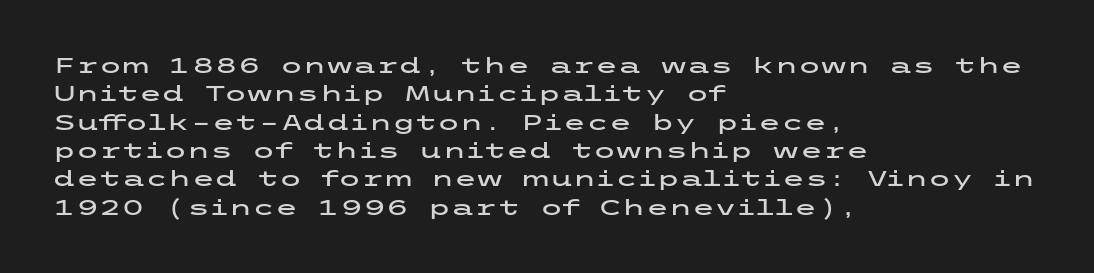
{"italic": "no", "underline": "no", "align": "left", "line_spacing": "normal", "line_spacing_ratio": 1.35, "letter_spacing": "normal", "letter_spacing_em": 0.0, "glyph_px": 21}
